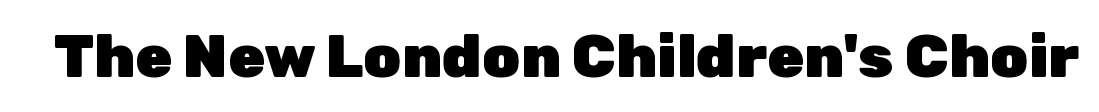
{"serif": "no", "italic": "no", "bold": "yes", "weight": "heavy", "width": "normal", "stroke_contrast": "low", "x_height": "medium", "monospaced": "no", "underline": "no", "letter_spacing": "normal", "letter_spacing_em": 0.0, "glyph_px": 60}
